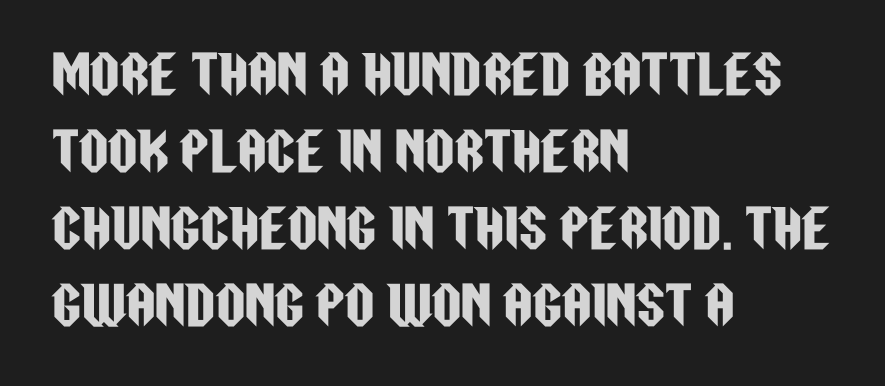
{"serif": "no", "italic": "no", "width": "condensed", "stroke_contrast": "low", "x_height": "large", "monospaced": "no", "underline": "no", "align": "left", "line_spacing": "normal", "line_spacing_ratio": 1.51, "letter_spacing": "normal", "letter_spacing_em": 0.0, "glyph_px": 51}
